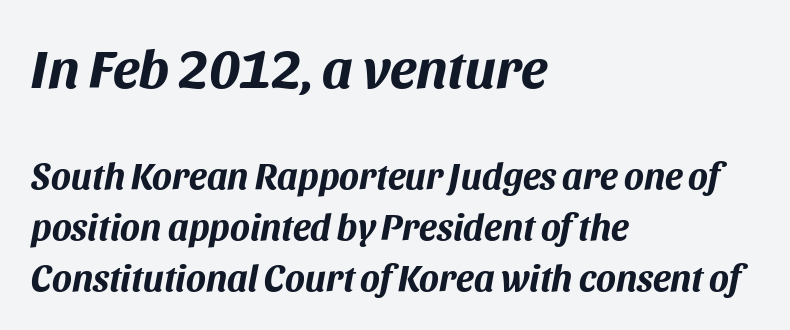
{"italic": "yes", "lean": "right", "slant_degrees": 11, "bold": "yes", "weight": "bold", "width": "normal", "stroke_contrast": "medium", "x_height": "large", "monospaced": "no", "underline": "no", "align": "left", "line_spacing": "normal", "line_spacing_ratio": 1.38, "letter_spacing": "normal", "letter_spacing_em": 0.0, "larger_block": "first", "size_ratio": 1.49, "glyph_px": 55}
